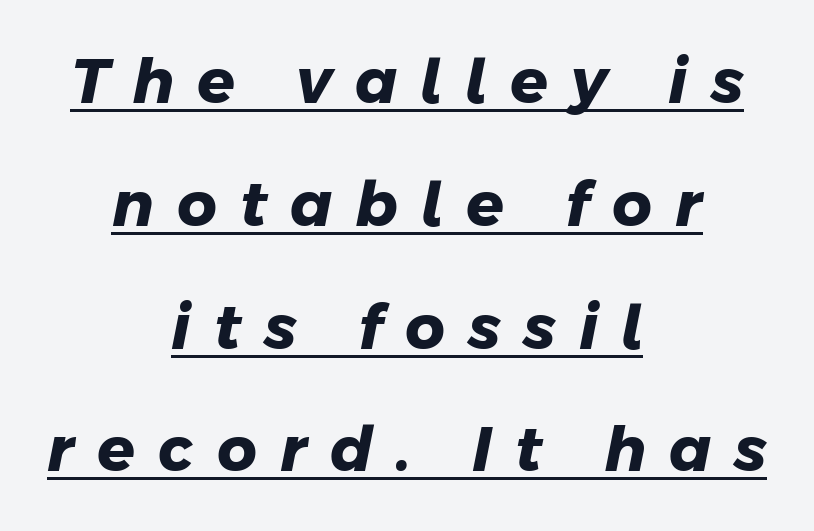
Q: Is the text bold? A: Yes.
Q: Is the typeface a serif or a sans-serif typeface? A: Sans-serif.
Q: Is the text underlined? A: Yes.
Q: How is the paragraph aligned? A: Centered.
Q: Is the spacing between letters normal or unusually wide? A: Unusually wide.
Q: Is the spacing between lines tight, normal or loose? A: Loose.
Q: Width (condensed, normal, or wide)? A: Normal.
Q: Stroke contrast? A: Low.
Q: x-height? A: Medium.
Q: Monospaced? A: No.
